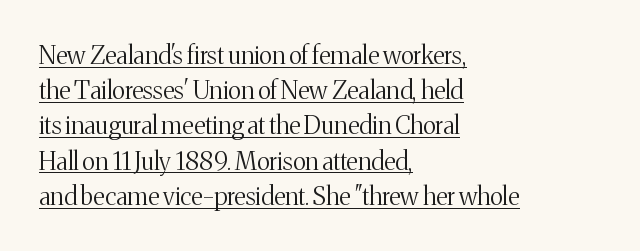
{"italic": "no", "bold": "no", "underline": "yes", "align": "left", "line_spacing": "normal", "line_spacing_ratio": 1.41, "letter_spacing": "normal", "letter_spacing_em": 0.0, "glyph_px": 25}
